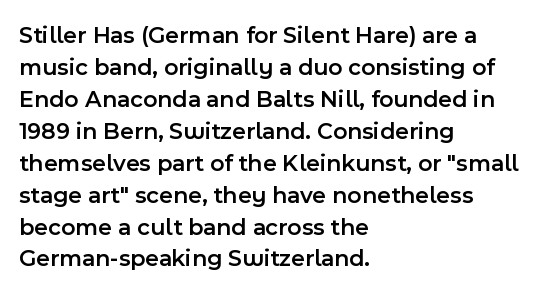
The foot of each line stays bare and open. Weight check: semibold — heavier than regular, not quite bold. Summary of vertical rhythm: regular, with standard interline spacing. Alignment: flush left.
